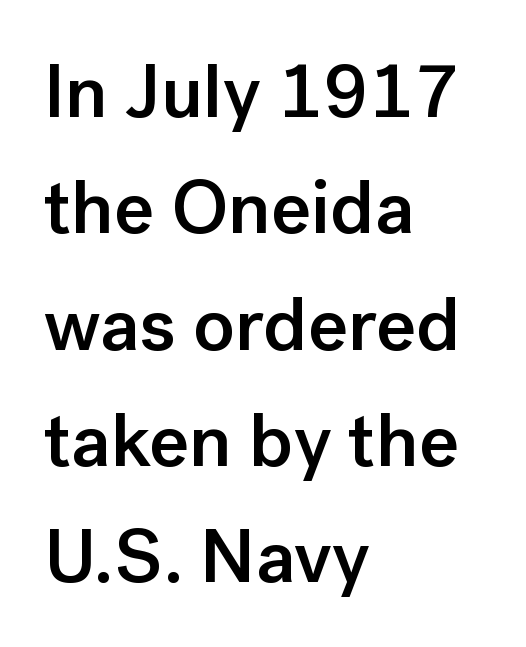
{"serif": "no", "italic": "no", "bold": "semi", "weight": "semibold", "width": "normal", "stroke_contrast": "low", "x_height": "medium", "monospaced": "no", "underline": "no", "align": "left", "line_spacing": "normal", "line_spacing_ratio": 1.53, "letter_spacing": "normal", "letter_spacing_em": 0.0, "glyph_px": 76}
